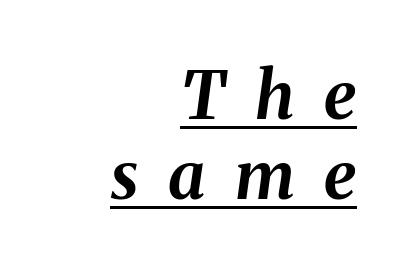
Q: Is the text bold? A: Yes.
Q: Is the text italic (slanted)? A: Yes, it leans right by about 8 degrees.
Q: Is the text underlined? A: Yes.
Q: How is the paragraph aligned? A: Right-aligned.
Q: Is the spacing between letters normal or unusually wide? A: Unusually wide.
Q: Width (condensed, normal, or wide)? A: Normal.
Q: Stroke contrast? A: Medium.
Q: x-height? A: Medium.
Q: Monospaced? A: No.
